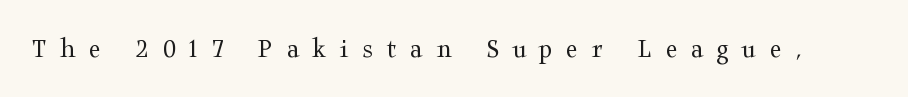
Words float on clear page, feet unadorned. Counters stay open thanks to moderate or lighter strokes. Tracking here is generous; glyphs stand well apart from one another. It's the straight-up-and-down kind of type. The passage shown is typed in a proportional face where columns would drift. Small tapered or slab feet sit at the stroke ends, so this counts as serif.
